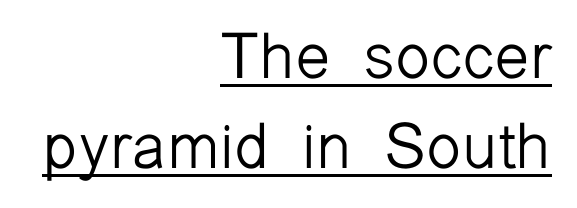
The horizontal fit of the characters is conventional and even. This rendering employs a face without finishing strokes, i.e., a sans-serif. A rule runs beneath these lines of type. Rows of type keep a routine distance in the vertical direction. Short and long lines alike share a common ending point at right.
